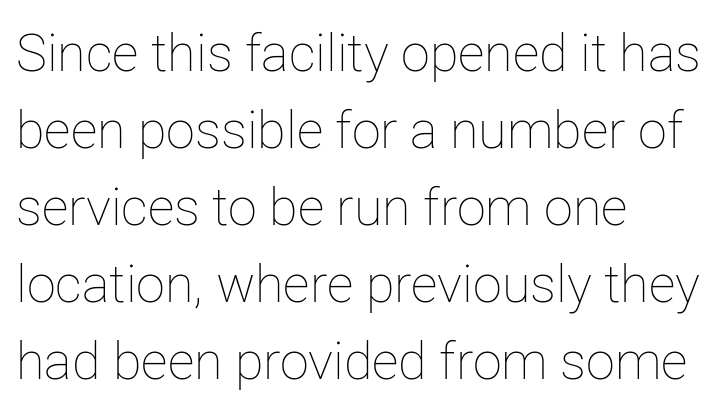
{"italic": "no", "bold": "no", "weight": "thin", "width": "normal", "stroke_contrast": "low", "x_height": "medium", "monospaced": "no", "underline": "no", "align": "left", "line_spacing": "normal", "line_spacing_ratio": 1.48, "letter_spacing": "normal", "letter_spacing_em": 0.0, "glyph_px": 52}
